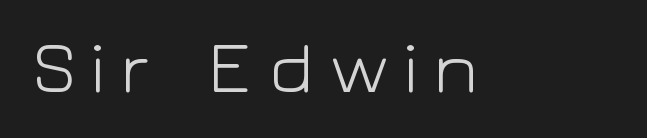
{"serif": "no", "italic": "no", "bold": "no", "weight": "light", "width": "wide", "stroke_contrast": "low", "x_height": "medium", "monospaced": "no", "underline": "no", "glyph_px": 74}
